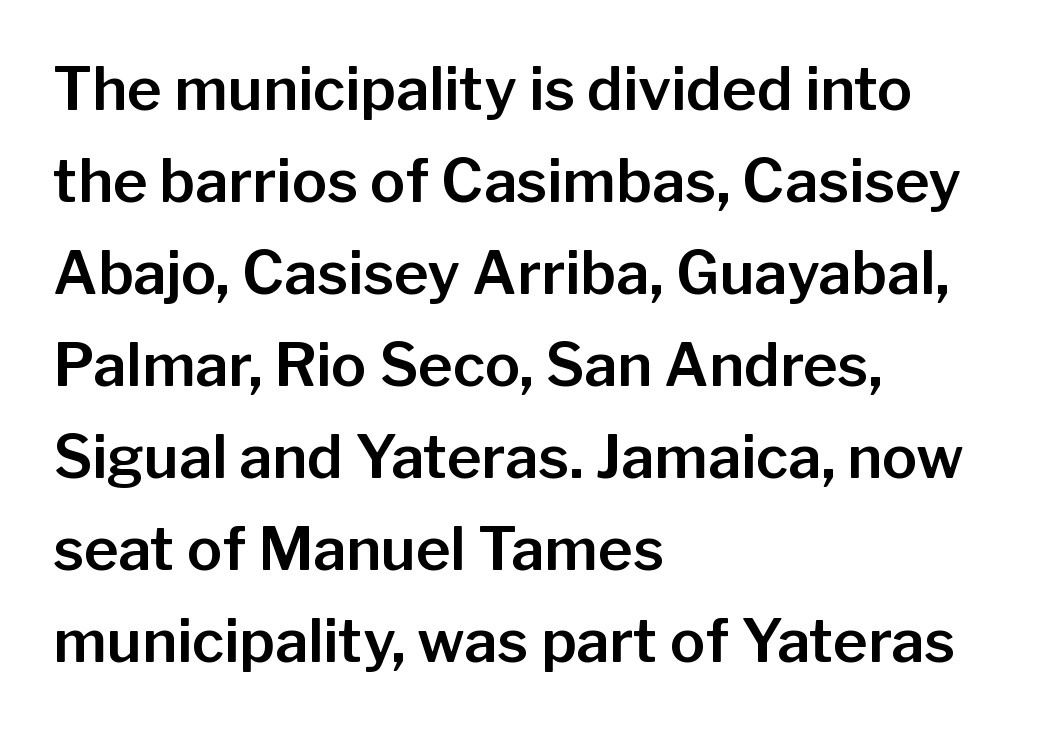
Q: Is the text italic (slanted)? A: No, it is upright.
Q: Is the typeface a serif or a sans-serif typeface? A: Sans-serif.
Q: Is the text underlined? A: No.
Q: How is the paragraph aligned? A: Left-aligned.
Q: Is the spacing between letters normal or unusually wide? A: Normal.
Q: Is the spacing between lines tight, normal or loose? A: Normal.
Q: Width (condensed, normal, or wide)? A: Normal.
Q: Stroke contrast? A: Low.
Q: x-height? A: Medium.
Q: Monospaced? A: No.
